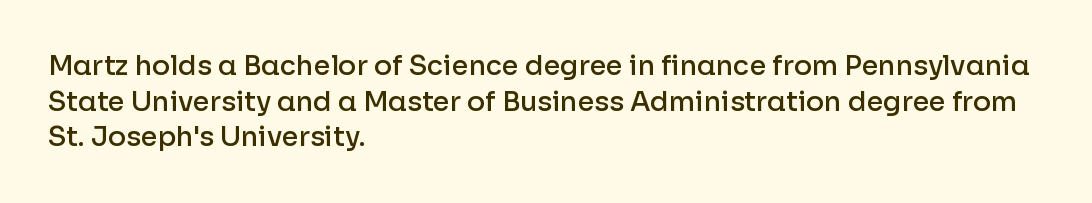
The image shows 27 px text type, upright; set left-aligned, normal line spacing (1.32x), normal letter spacing, not underlined.
